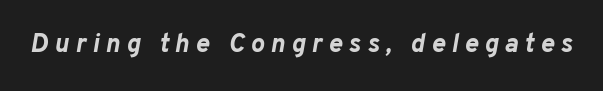
The image shows 26 px bold type, italic (leaning right); set unusually wide letter spacing (+0.24 em), not underlined.
